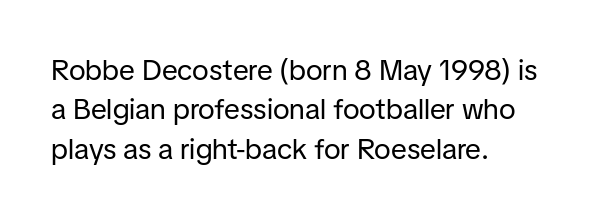
Q: Is the text bold? A: No.
Q: Is the text italic (slanted)? A: No, it is upright.
Q: Is the typeface a serif or a sans-serif typeface? A: Sans-serif.
Q: Is the text underlined? A: No.
Q: How is the paragraph aligned? A: Left-aligned.
Q: Is the spacing between letters normal or unusually wide? A: Normal.
Q: Is the spacing between lines tight, normal or loose? A: Normal.
Q: Width (condensed, normal, or wide)? A: Normal.
Q: Stroke contrast? A: Low.
Q: x-height? A: Medium.
Q: Monospaced? A: No.
